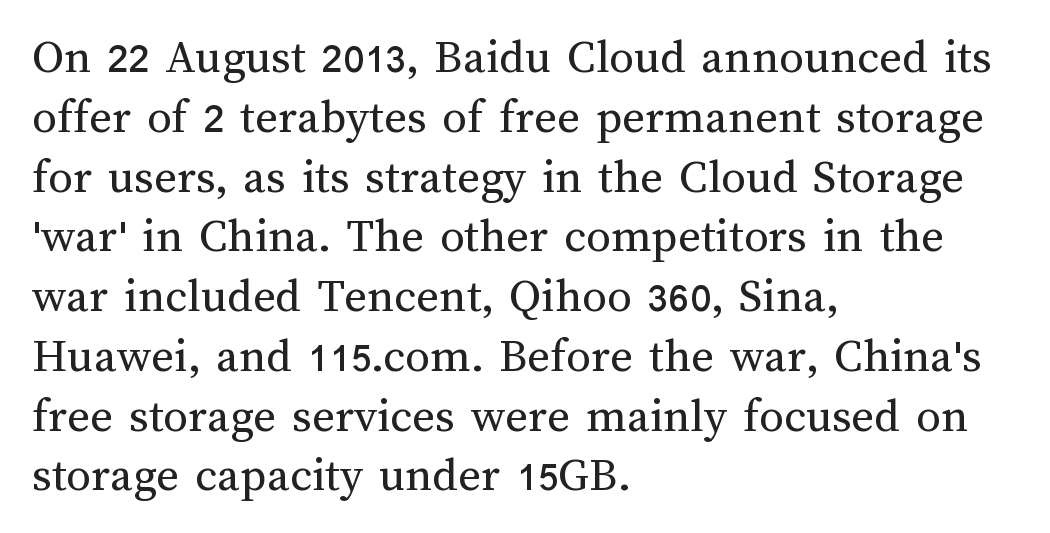
Visually the block forms a straight wall on the left and a jagged coastline on the right. Rule under the text: the space is simply empty. Quick note: not italic, upright. Ink coverage per letter is moderate at most. The line texture is even and compact thanks to regular tracking.
